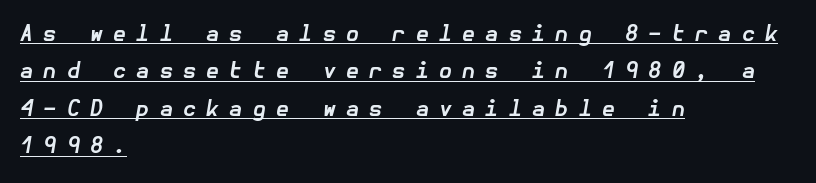
Does a line run under the words? Yes, clearly. What weight is shown? A full bold with thick strokes. Rendered with sloped, italic letterforms. Short note: letters widely spaced. The paragraph has a hard left edge and a soft right edge.
